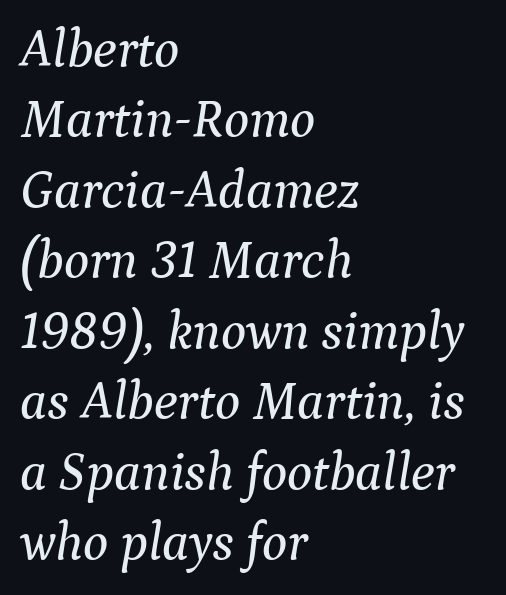
Q: Is the text italic (slanted)? A: Yes, it leans right by about 9 degrees.
Q: Is the typeface a serif or a sans-serif typeface? A: Serif.
Q: Is the text underlined? A: No.
Q: How is the paragraph aligned? A: Left-aligned.
Q: Is the spacing between letters normal or unusually wide? A: Normal.
Q: Is the spacing between lines tight, normal or loose? A: Normal.
Q: Width (condensed, normal, or wide)? A: Normal.
Q: Stroke contrast? A: Medium.
Q: x-height? A: Medium.
Q: Monospaced? A: No.
